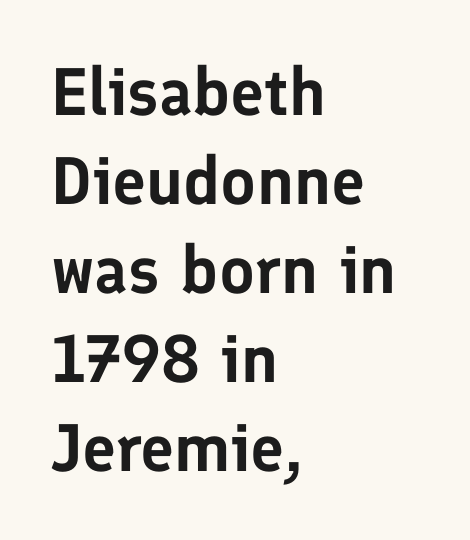
The image shows 67 px sans-serif type, upright; set left-aligned, normal line spacing (1.33x), normal letter spacing, not underlined; low stroke contrast and a medium x-height.
